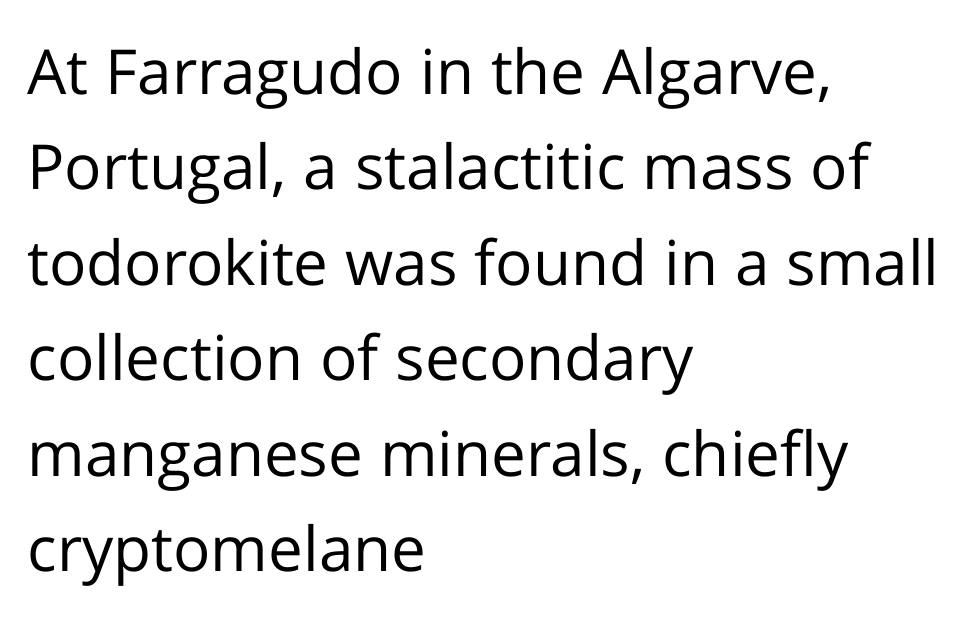
Q: Is the text bold? A: No.
Q: Is the text italic (slanted)? A: No, it is upright.
Q: Is the typeface a serif or a sans-serif typeface? A: Sans-serif.
Q: Is the text underlined? A: No.
Q: How is the paragraph aligned? A: Left-aligned.
Q: Is the spacing between letters normal or unusually wide? A: Normal.
Q: Is the spacing between lines tight, normal or loose? A: Normal.
Q: Width (condensed, normal, or wide)? A: Normal.
Q: Stroke contrast? A: Low.
Q: x-height? A: Medium.
Q: Monospaced? A: No.
